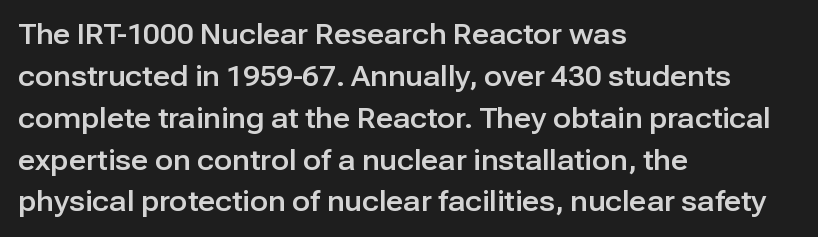
{"italic": "no", "underline": "no", "align": "left", "line_spacing": "normal", "line_spacing_ratio": 1.55, "letter_spacing": "normal", "letter_spacing_em": 0.0, "glyph_px": 27}
